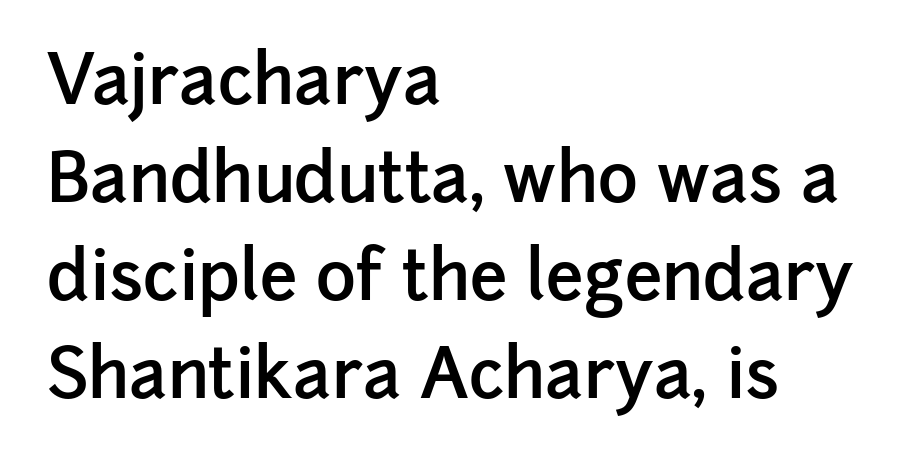
Q: Is the text bold? A: Semi-bold.
Q: Is the text italic (slanted)? A: No, it is upright.
Q: Is the typeface a serif or a sans-serif typeface? A: Sans-serif.
Q: Is the text underlined? A: No.
Q: How is the paragraph aligned? A: Left-aligned.
Q: Is the spacing between letters normal or unusually wide? A: Normal.
Q: Is the spacing between lines tight, normal or loose? A: Normal.
Q: Width (condensed, normal, or wide)? A: Normal.
Q: Stroke contrast? A: Low.
Q: x-height? A: Medium.
Q: Monospaced? A: No.
